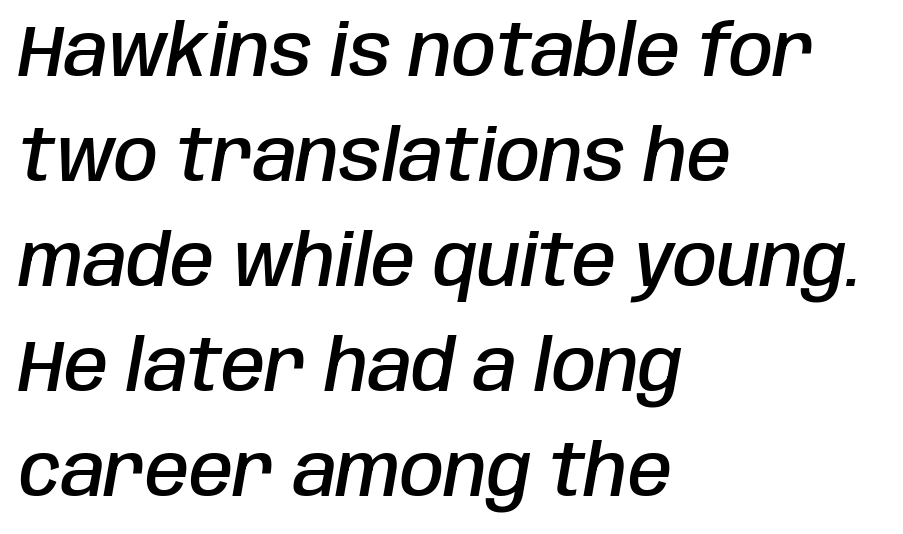
The image shows 71 px semibold, condensed type, italic (leaning right); set left-aligned, normal line spacing (1.48x), normal letter spacing, not underlined; low stroke contrast and a large x-height.
